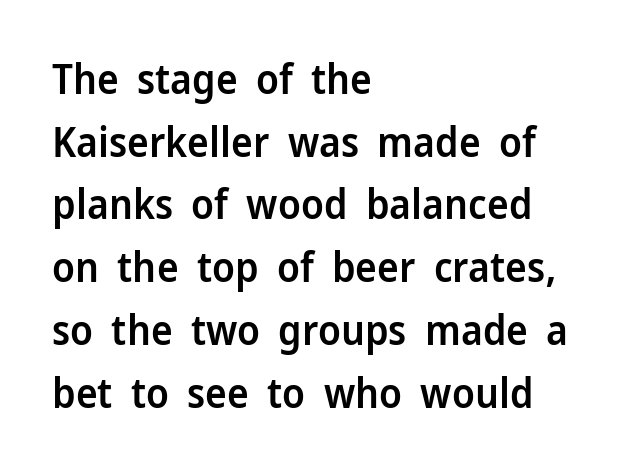
The image shows 41 px semibold sans-serif type, upright; set left-aligned, normal line spacing (1.53x), normal letter spacing, not underlined; low stroke contrast and a medium x-height.
